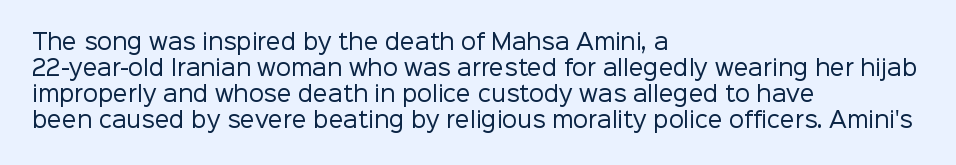
Q: Is the text bold? A: No.
Q: Is the text italic (slanted)? A: No, it is upright.
Q: Is the text underlined? A: No.
Q: How is the paragraph aligned? A: Left-aligned.
Q: Is the spacing between letters normal or unusually wide? A: Normal.
